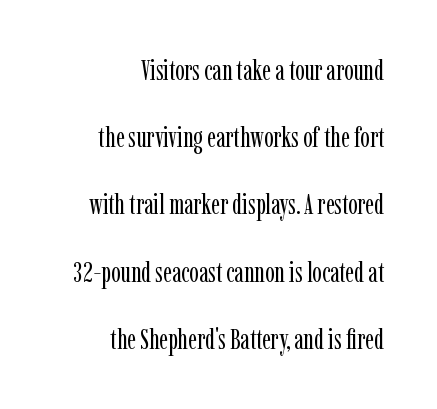
The text was rendered using a seriffed face with decorative stroke endings. Decoration check: the copy has no underline. Here the designer chose a conventional face with non-uniform glyph widths. Does the leading feel generous? Absolutely, it's lavish. Is the letter spacing exaggerated? No — it looks like the ordinary default. Bold? No — there's no thickening of the strokes.
